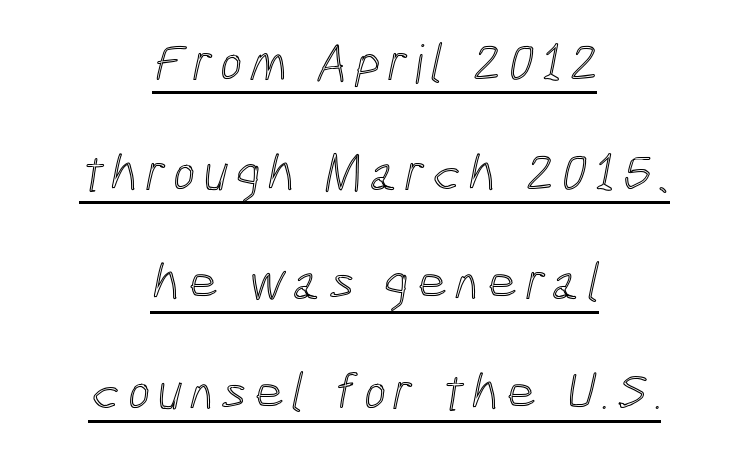
The vertical gap from one line to the next is large. Which margin do the lines hug? Neither — every line sits in the middle. A typesetter would call this proportional, since set widths differ per character. Glance below the letters and you will spot a drawn line.
